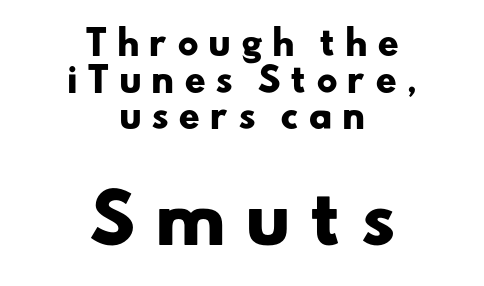
The image shows 66 px heavy, wide sans-serif type; set centered, tight line spacing (1.11x), unusually wide letter spacing (+0.28 em), not underlined; the second (bottom) block is 2.0x larger; low stroke contrast and a small x-height.
